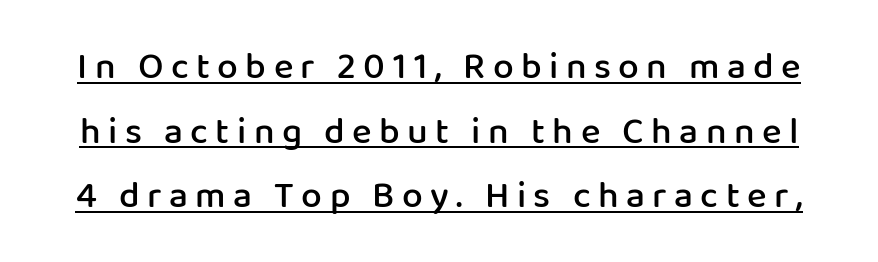
Q: Is the text bold? A: Semi-bold.
Q: Is the text italic (slanted)? A: No, it is upright.
Q: Is the typeface a serif or a sans-serif typeface? A: Sans-serif.
Q: Is the text underlined? A: Yes.
Q: Is the spacing between letters normal or unusually wide? A: Unusually wide.
Q: Width (condensed, normal, or wide)? A: Normal.
Q: Stroke contrast? A: Low.
Q: x-height? A: Medium.
Q: Monospaced? A: No.
